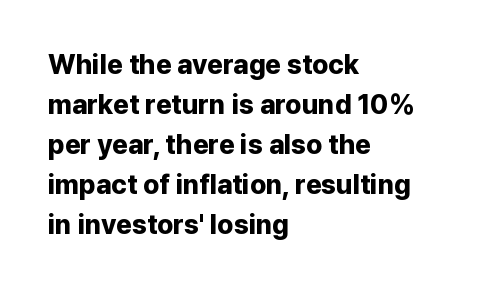
A student would call this left alignment; a typographer would say flush left, rag right. Lines of text with bare space underneath. Does the weight exceed regular? Yes, all the way to bold. Posture: vertical. The rows are spaced the way most documents space them. In terms of letterspacing, this is plain default setting.
